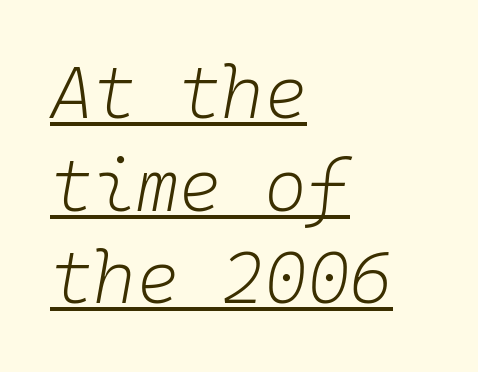
No extra tracking has been applied to these lines. Somebody hit Ctrl+U on this one — the words are underlined. Looking at the ascenders, they clearly lean. The designer left line spacing at the default. Letters have the restrained weight of plain body copy at most. The rendering uses typewriter-style spacing with identical character cells.
